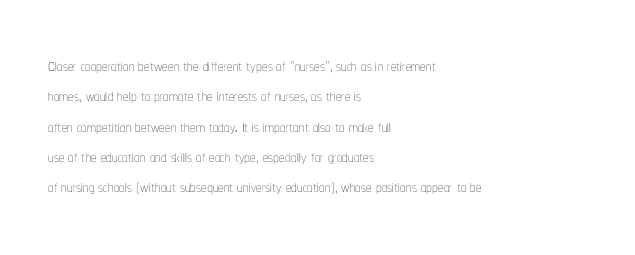
The image shows 22 px text type, upright; set left-aligned, normal line spacing (1.38x), normal letter spacing, not underlined.
